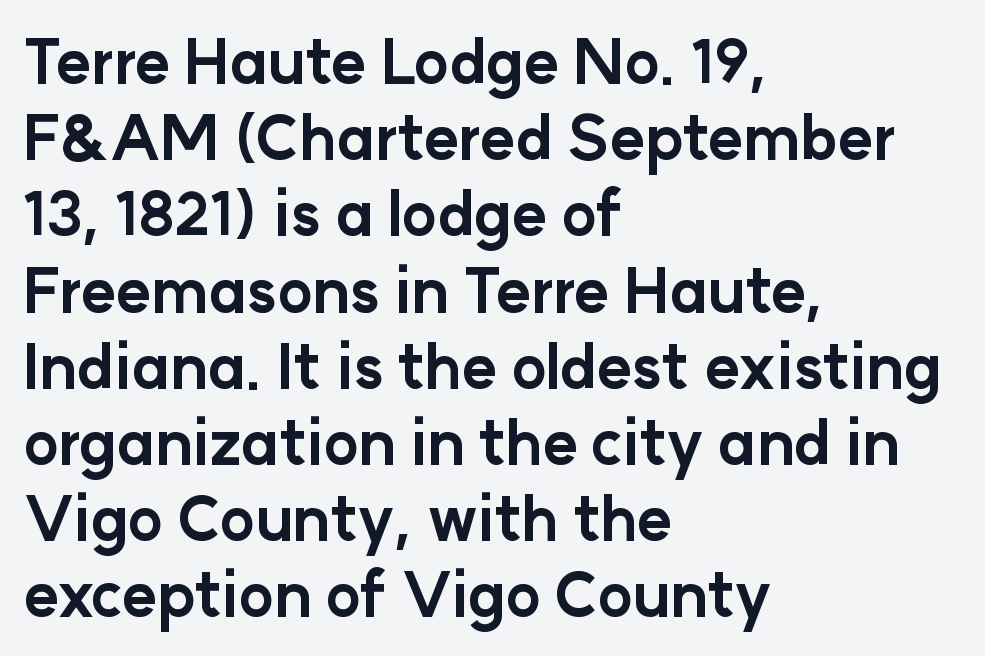
Q: Is the text bold? A: Yes.
Q: Is the text italic (slanted)? A: No, it is upright.
Q: Is the typeface a serif or a sans-serif typeface? A: Sans-serif.
Q: Is the text underlined? A: No.
Q: How is the paragraph aligned? A: Left-aligned.
Q: Is the spacing between letters normal or unusually wide? A: Normal.
Q: Is the spacing between lines tight, normal or loose? A: Normal.
Q: Width (condensed, normal, or wide)? A: Normal.
Q: Stroke contrast? A: Low.
Q: x-height? A: Medium.
Q: Monospaced? A: No.
